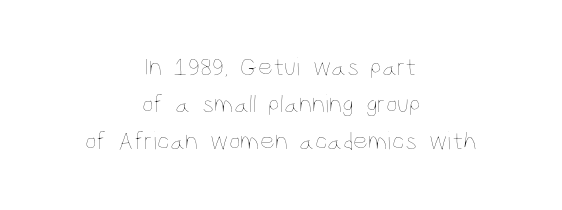
Weight class: somewhere from thin through regular. Caption: standard tracking, unaltered. The letters stand upright; this is a roman face. Line starts and ends both wander, symmetrically. Clear beneath every line of the passage.
